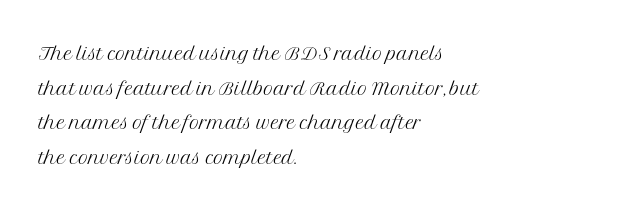
{"bold": "no", "underline": "no", "align": "left", "line_spacing": "normal", "line_spacing_ratio": 1.28, "letter_spacing": "normal", "letter_spacing_em": 0.0, "glyph_px": 27}
